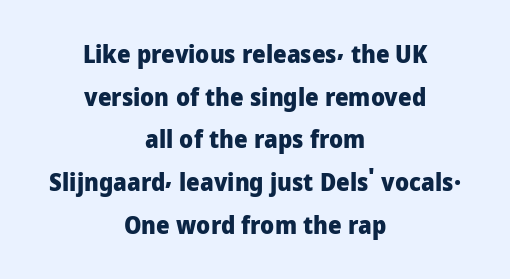
{"italic": "no", "bold": "yes", "underline": "no", "align": "center", "line_spacing_ratio": 1.78, "letter_spacing": "normal", "letter_spacing_em": 0.0, "glyph_px": 24}
